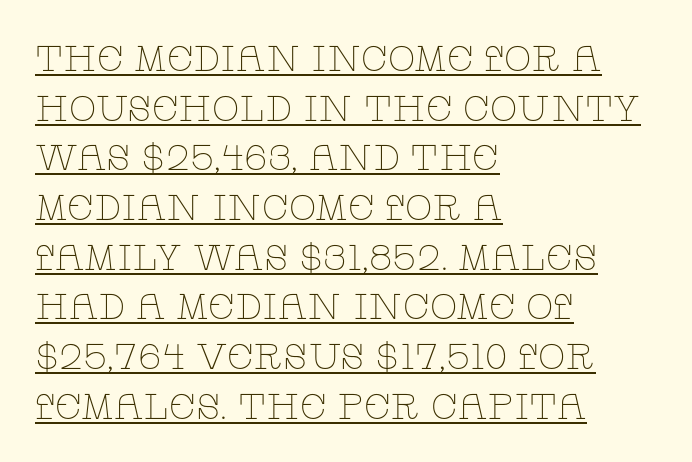
Leftover space on each line is placed entirely after the last word. The letters stand upright; this is a roman face. The rendered words wear a rule along their underside. Letters have the restrained weight of plain body copy at most. Between one letter and the next there's only the usual sliver of space.
